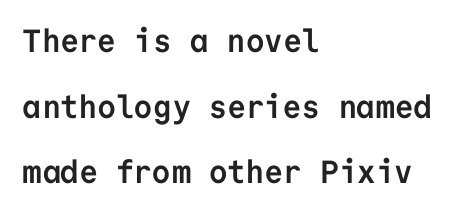
Q: Is the text bold? A: Yes.
Q: Is the text italic (slanted)? A: No, it is upright.
Q: Is the typeface a serif or a sans-serif typeface? A: Sans-serif.
Q: Is the text underlined? A: No.
Q: How is the paragraph aligned? A: Left-aligned.
Q: Is the spacing between letters normal or unusually wide? A: Normal.
Q: Is the spacing between lines tight, normal or loose? A: Loose.
Q: Width (condensed, normal, or wide)? A: Normal.
Q: Stroke contrast? A: Low.
Q: x-height? A: Medium.
Q: Monospaced? A: Yes.
